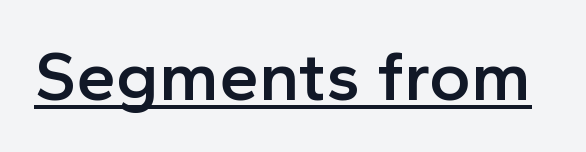
Q: Is the text bold? A: Semi-bold.
Q: Is the text italic (slanted)? A: No, it is upright.
Q: Is the typeface a serif or a sans-serif typeface? A: Sans-serif.
Q: Is the text underlined? A: Yes.
Q: Is the spacing between letters normal or unusually wide? A: Normal.
Q: Width (condensed, normal, or wide)? A: Normal.
Q: x-height? A: Medium.
Q: Monospaced? A: No.
